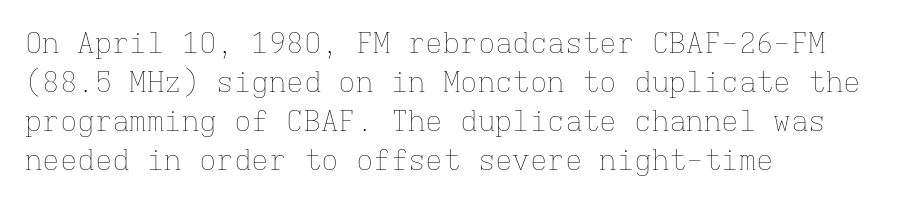
Q: Is the text bold? A: No.
Q: Is the text italic (slanted)? A: No, it is upright.
Q: Is the text underlined? A: No.
Q: How is the paragraph aligned? A: Left-aligned.
Q: Is the spacing between letters normal or unusually wide? A: Normal.
Q: Is the spacing between lines tight, normal or loose? A: Normal.
Q: Width (condensed, normal, or wide)? A: Normal.
Q: Stroke contrast? A: Low.
Q: x-height? A: Medium.
Q: Monospaced? A: Yes.
